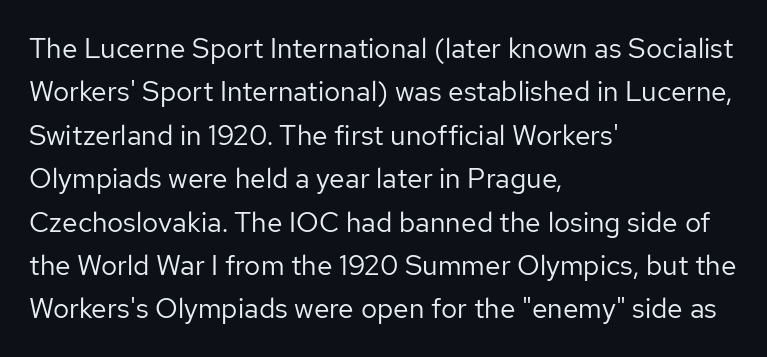
Q: Is the text bold? A: No.
Q: Is the text italic (slanted)? A: No, it is upright.
Q: Is the typeface a serif or a sans-serif typeface? A: Sans-serif.
Q: Is the text underlined? A: No.
Q: How is the paragraph aligned? A: Left-aligned.
Q: Is the spacing between letters normal or unusually wide? A: Normal.
Q: Is the spacing between lines tight, normal or loose? A: Normal.
Q: Width (condensed, normal, or wide)? A: Normal.
Q: Stroke contrast? A: Low.
Q: x-height? A: Medium.
Q: Monospaced? A: No.
